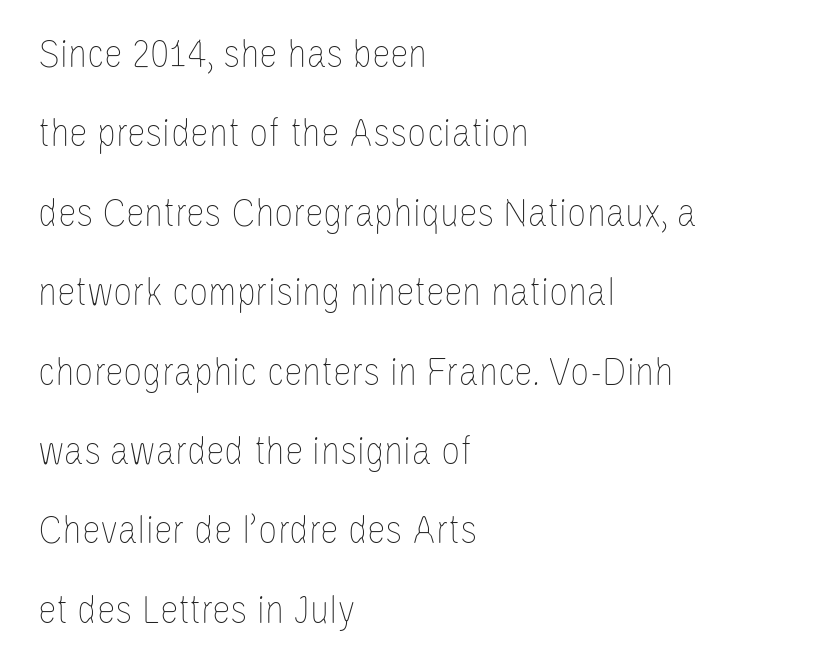
Q: Is the text bold? A: No.
Q: Is the text italic (slanted)? A: No, it is upright.
Q: Is the text underlined? A: No.
Q: How is the paragraph aligned? A: Left-aligned.
Q: Is the spacing between letters normal or unusually wide? A: Normal.
Q: Width (condensed, normal, or wide)? A: Condensed.
Q: Stroke contrast? A: Low.
Q: x-height? A: Large.
Q: Monospaced? A: No.
